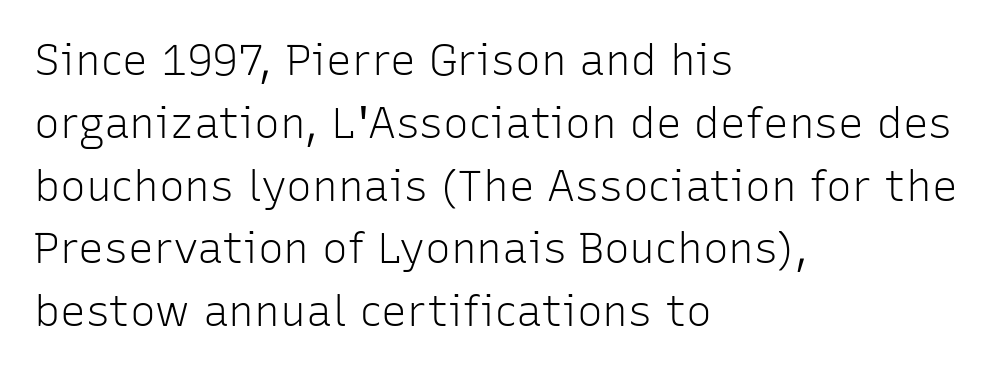
The image shows 43 px light sans-serif type, upright; set left-aligned, normal line spacing (1.46x), normal letter spacing, not underlined; low stroke contrast and a medium x-height.
